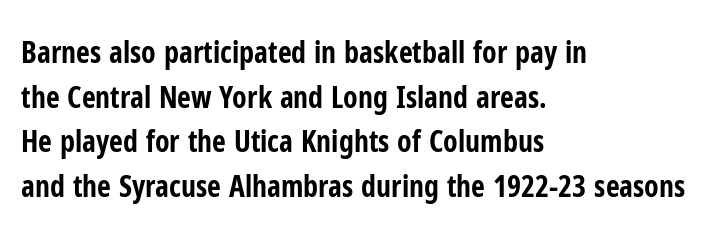
The image shows 30 px bold, condensed sans-serif type, upright; set left-aligned, normal line spacing (1.49x), normal letter spacing, not underlined; low stroke contrast and a medium x-height.
